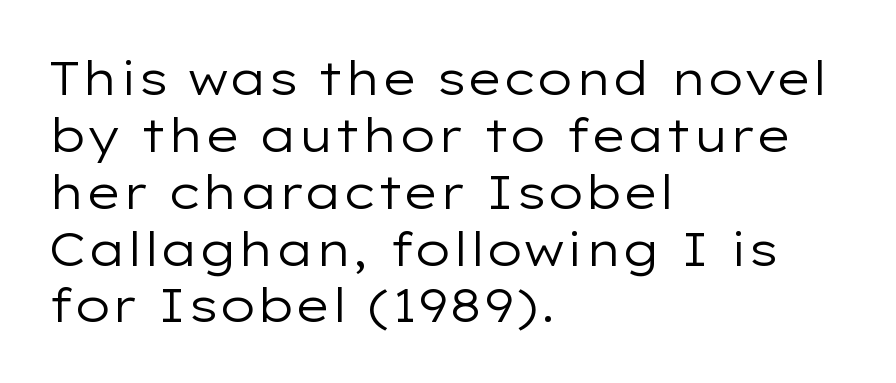
Q: Is the text bold? A: No.
Q: Is the text italic (slanted)? A: No, it is upright.
Q: Is the typeface a serif or a sans-serif typeface? A: Sans-serif.
Q: Is the text underlined? A: No.
Q: How is the paragraph aligned? A: Left-aligned.
Q: Is the spacing between letters normal or unusually wide? A: Normal.
Q: Width (condensed, normal, or wide)? A: Wide.
Q: Stroke contrast? A: Low.
Q: x-height? A: Medium.
Q: Monospaced? A: No.
